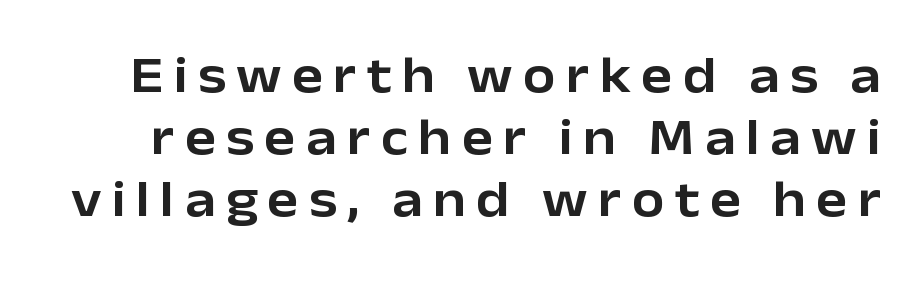
Q: Is the text italic (slanted)? A: No, it is upright.
Q: Is the typeface a serif or a sans-serif typeface? A: Sans-serif.
Q: Is the text underlined? A: No.
Q: Is the spacing between letters normal or unusually wide? A: Unusually wide.
Q: Width (condensed, normal, or wide)? A: Normal.
Q: Stroke contrast? A: Low.
Q: x-height? A: Medium.
Q: Monospaced? A: No.
